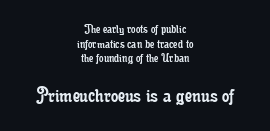
The image shows 23 px text type, upright; set centered, tight line spacing (1.04x), normal letter spacing, not underlined; the second (bottom) block is 1.64x larger.
